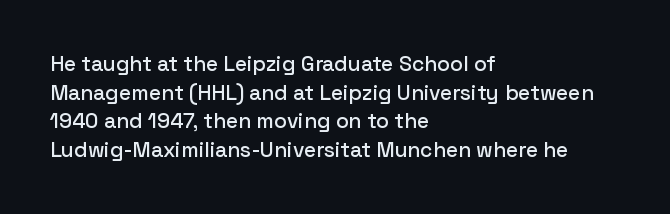
Q: Is the text italic (slanted)? A: No, it is upright.
Q: Is the text underlined? A: No.
Q: How is the paragraph aligned? A: Left-aligned.
Q: Is the spacing between letters normal or unusually wide? A: Normal.
Q: Is the spacing between lines tight, normal or loose? A: Normal.
